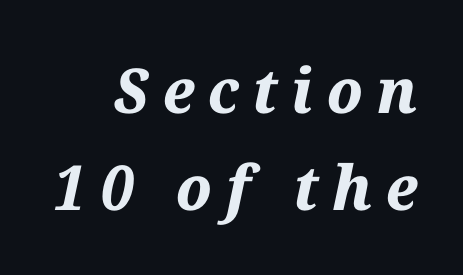
Q: Is the text bold? A: Yes.
Q: Is the text italic (slanted)? A: Yes, it leans right by about 12 degrees.
Q: Is the text underlined? A: No.
Q: How is the paragraph aligned? A: Right-aligned.
Q: Is the spacing between letters normal or unusually wide? A: Unusually wide.
Q: Is the spacing between lines tight, normal or loose? A: Normal.
Q: Width (condensed, normal, or wide)? A: Normal.
Q: Stroke contrast? A: Medium.
Q: x-height? A: Medium.
Q: Monospaced? A: No.
